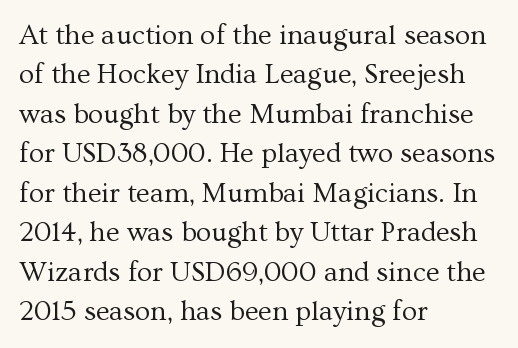
{"serif": "yes", "italic": "no", "bold": "no", "weight": "regular", "width": "normal", "stroke_contrast": "medium", "x_height": "medium", "monospaced": "no", "underline": "no", "align": "left", "line_spacing": "normal", "line_spacing_ratio": 1.41, "letter_spacing": "normal", "letter_spacing_em": 0.0, "glyph_px": 28}
